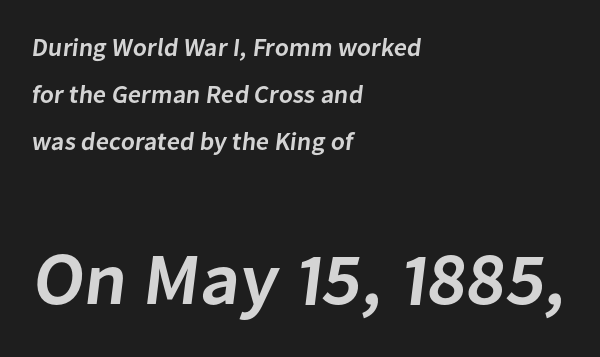
{"serif": "no", "bold": "semi", "weight": "semibold", "width": "normal", "stroke_contrast": "low", "x_height": "medium", "monospaced": "no", "underline": "no", "align": "left", "line_spacing_ratio": 1.88, "letter_spacing": "normal", "letter_spacing_em": 0.0, "larger_block": "second", "size_ratio": 2.96, "glyph_px": 74}
